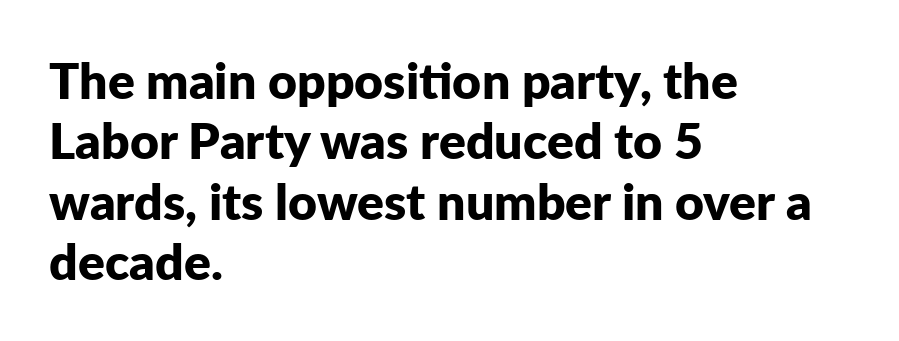
Italic: no, the glyphs are upright roman. The gap between lines stays unmarked. Nope, no serifs anywhere on these letters. In terms of letterspacing, this is plain default setting. Note the varied advance widths — an 'i' is clearly narrower than an 'm'. Left-aligned paragraph, ragged on the right.
